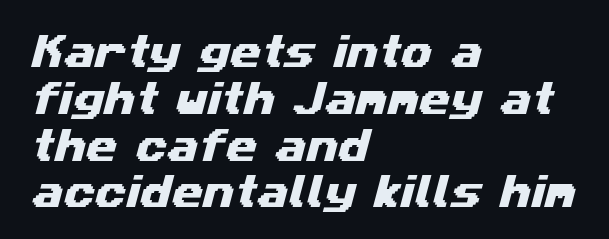
Q: Is the typeface a serif or a sans-serif typeface? A: Sans-serif.
Q: Is the text underlined? A: No.
Q: How is the paragraph aligned? A: Left-aligned.
Q: Is the spacing between letters normal or unusually wide? A: Normal.
Q: Is the spacing between lines tight, normal or loose? A: Normal.
Q: Width (condensed, normal, or wide)? A: Wide.
Q: Stroke contrast? A: Medium.
Q: x-height? A: Medium.
Q: Monospaced? A: No.
